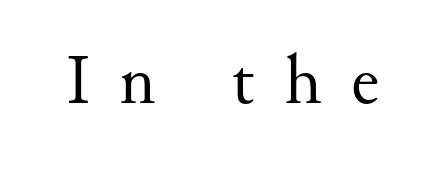
Q: Is the text bold? A: No.
Q: Is the text italic (slanted)? A: No, it is upright.
Q: Is the typeface a serif or a sans-serif typeface? A: Serif.
Q: Is the text underlined? A: No.
Q: Is the spacing between letters normal or unusually wide? A: Unusually wide.
Q: Width (condensed, normal, or wide)? A: Normal.
Q: Stroke contrast? A: Medium.
Q: x-height? A: Small.
Q: Monospaced? A: No.
